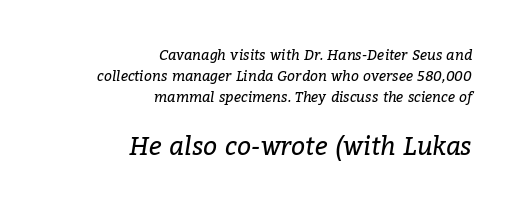
Q: Is the text bold? A: No.
Q: Is the text italic (slanted)? A: Yes, it leans right by about 9 degrees.
Q: Is the text underlined? A: No.
Q: How is the paragraph aligned? A: Right-aligned.
Q: Is the spacing between letters normal or unusually wide? A: Normal.
Q: Is the spacing between lines tight, normal or loose? A: Normal.
Q: Which block of text is set in a larger size, the first (top) or the second (bottom)? A: The second (bottom) one.
